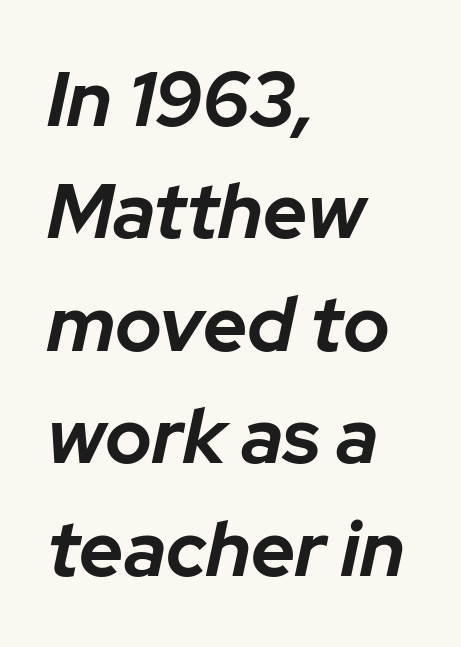
Q: Is the text bold? A: Yes.
Q: Is the text italic (slanted)? A: Yes, it leans right by about 12 degrees.
Q: Is the text underlined? A: No.
Q: How is the paragraph aligned? A: Left-aligned.
Q: Is the spacing between letters normal or unusually wide? A: Normal.
Q: Is the spacing between lines tight, normal or loose? A: Normal.
Q: Width (condensed, normal, or wide)? A: Normal.
Q: Stroke contrast? A: Low.
Q: x-height? A: Medium.
Q: Monospaced? A: No.
